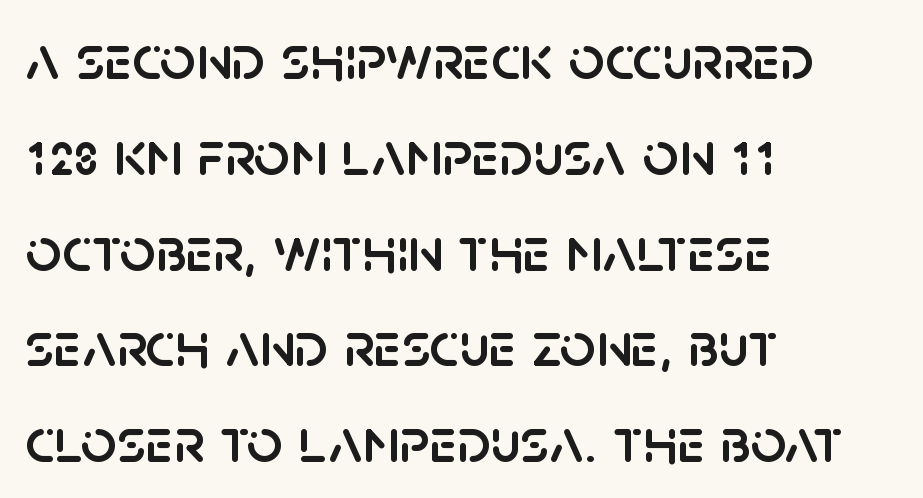
Q: Is the text italic (slanted)? A: No, it is upright.
Q: Is the typeface a serif or a sans-serif typeface? A: Sans-serif.
Q: Is the text underlined? A: No.
Q: How is the paragraph aligned? A: Left-aligned.
Q: Is the spacing between letters normal or unusually wide? A: Normal.
Q: Is the spacing between lines tight, normal or loose? A: Normal.
Q: Width (condensed, normal, or wide)? A: Normal.
Q: Stroke contrast? A: Low.
Q: x-height? A: Large.
Q: Monospaced? A: No.
